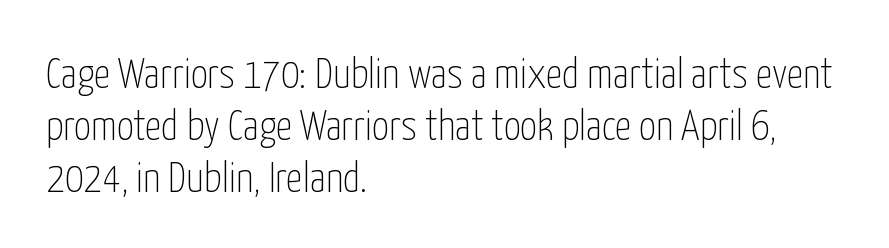
Q: Is the text bold? A: No.
Q: Is the text italic (slanted)? A: No, it is upright.
Q: Is the typeface a serif or a sans-serif typeface? A: Sans-serif.
Q: Is the text underlined? A: No.
Q: How is the paragraph aligned? A: Left-aligned.
Q: Is the spacing between letters normal or unusually wide? A: Normal.
Q: Width (condensed, normal, or wide)? A: Condensed.
Q: Stroke contrast? A: Low.
Q: x-height? A: Medium.
Q: Monospaced? A: No.
